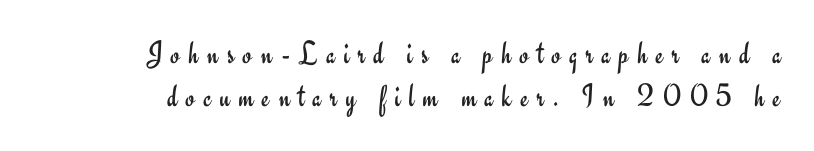
Line endings align vertically; line beginnings do not. Successive baselines arrive at the customary interval. Just letters on the line, the space beneath them empty. Each letter keeps its own natural width here, so spacing adapts to shape. The rendering shows plain stroke endings on the letterforms — a sans-serif design. Counters stay open thanks to moderate or lighter strokes.
